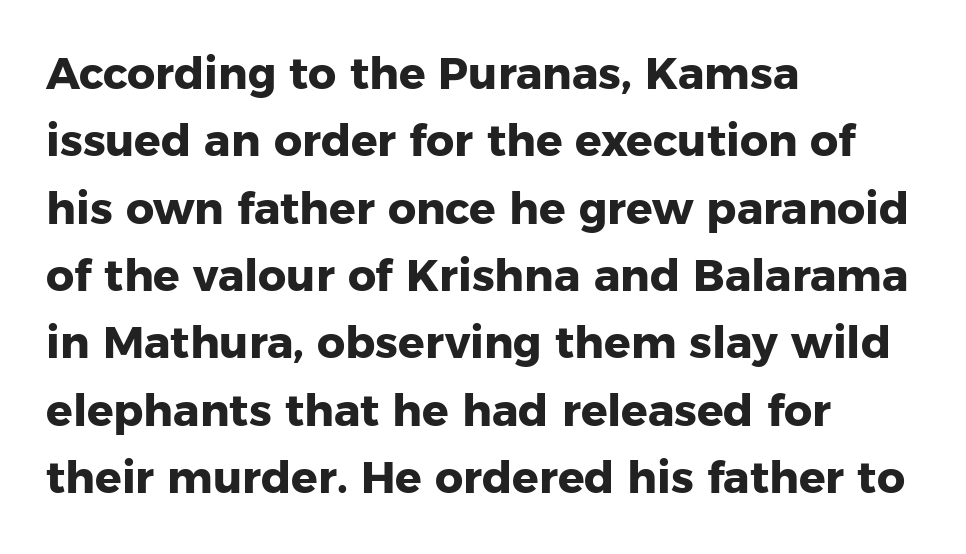
The image shows 44 px heavy sans-serif type, upright; set left-aligned, normal line spacing (1.53x), normal letter spacing, not underlined; low stroke contrast and a medium x-height.
